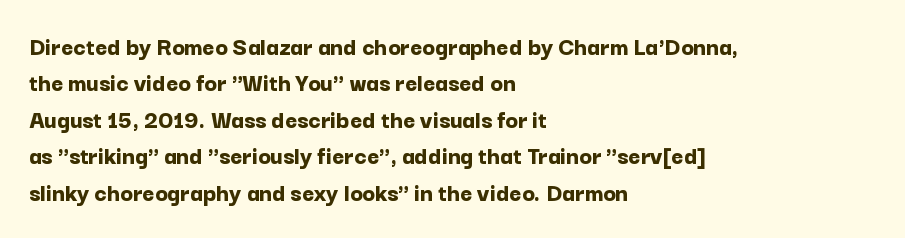
Q: Is the text bold? A: Yes.
Q: Is the text italic (slanted)? A: No, it is upright.
Q: Is the text underlined? A: No.
Q: How is the paragraph aligned? A: Left-aligned.
Q: Is the spacing between letters normal or unusually wide? A: Normal.
Q: Is the spacing between lines tight, normal or loose? A: Normal.
